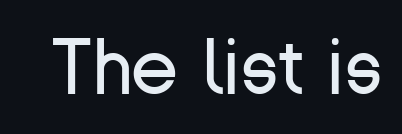
Q: Is the text bold? A: No.
Q: Is the text italic (slanted)? A: No, it is upright.
Q: Is the typeface a serif or a sans-serif typeface? A: Sans-serif.
Q: Is the text underlined? A: No.
Q: Is the spacing between letters normal or unusually wide? A: Normal.
Q: Width (condensed, normal, or wide)? A: Normal.
Q: Stroke contrast? A: Low.
Q: x-height? A: Medium.
Q: Monospaced? A: No.
